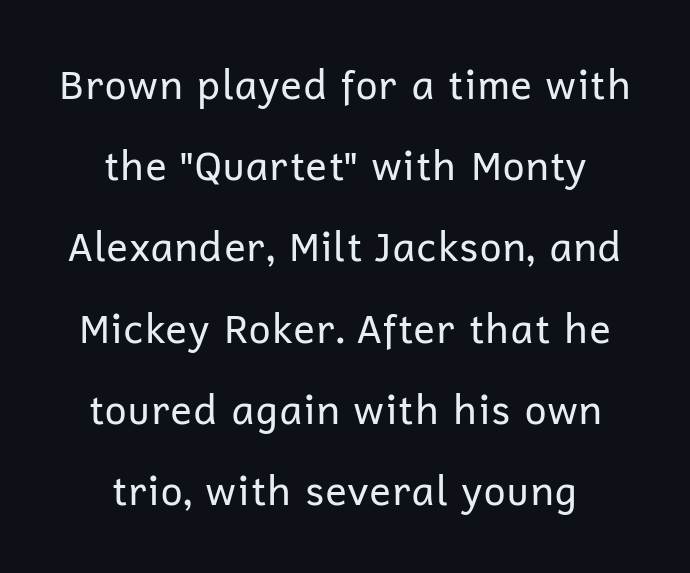
Compared with typical body copy, the letter spacing here is the same. Here the designer chose a conventional face with non-uniform glyph widths. Visually the block forms a symmetrical silhouette, jagged on both flanks. A quiet, ordinary-to-light weight characterises the typeface.
